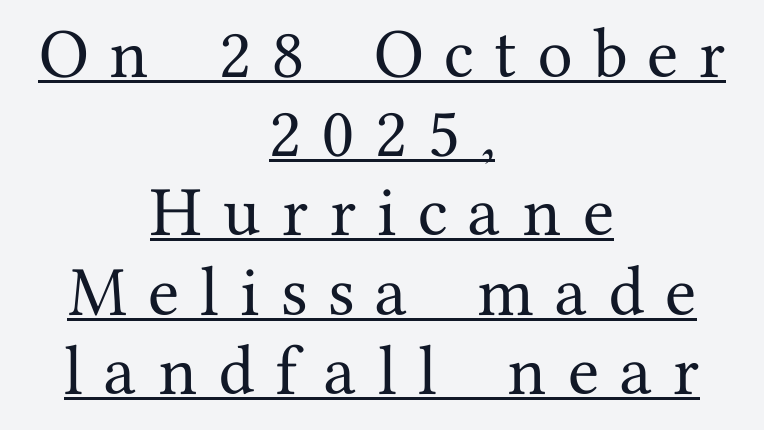
Q: Is the text italic (slanted)? A: No, it is upright.
Q: Is the typeface a serif or a sans-serif typeface? A: Serif.
Q: Is the text underlined? A: Yes.
Q: How is the paragraph aligned? A: Centered.
Q: Is the spacing between letters normal or unusually wide? A: Unusually wide.
Q: Is the spacing between lines tight, normal or loose? A: Normal.
Q: Width (condensed, normal, or wide)? A: Normal.
Q: Stroke contrast? A: Medium.
Q: x-height? A: Medium.
Q: Monospaced? A: No.
